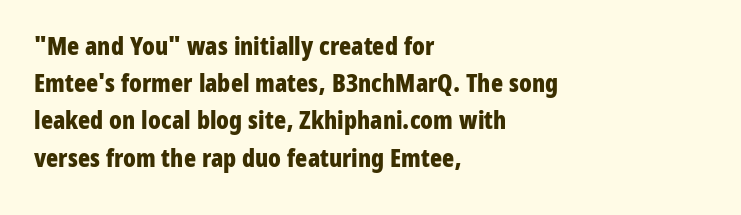
Italic: no, the glyphs are upright roman. Weight: bold. A typesetter would call this zero additional tracking. Does the copy run flush right? No — it runs flush left. In terms of leading, this rendering sits right in the middle. Quick note: underline off.
